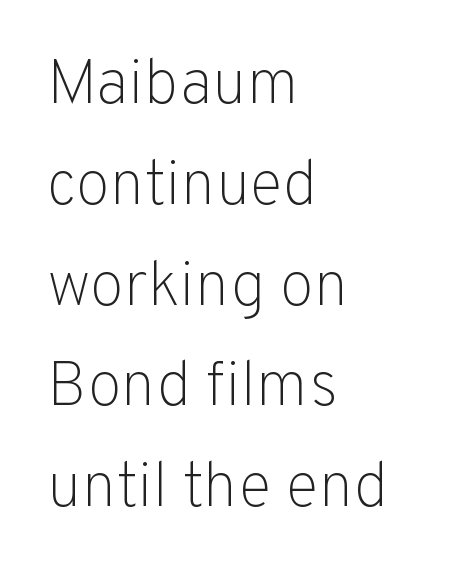
Designer's note — italics off, roman on. Heaviness? Minimal to ordinary, like unemphasized prose. Descender tails drop into unmarked territory. Serifs: no, the terminals of the letterforms are clean.
